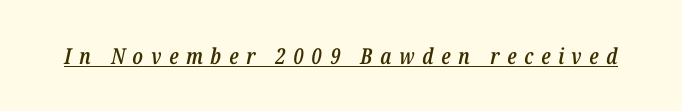
The image shows 22 px text type, italic (leaning right); set unusually wide letter spacing (+0.35 em), underlined.
